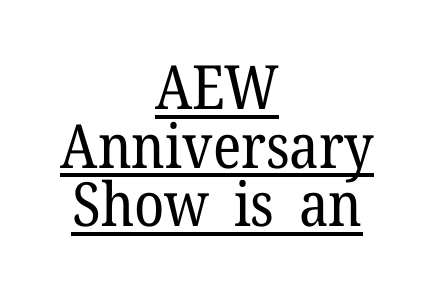
Q: Is the text bold? A: No.
Q: Is the text italic (slanted)? A: No, it is upright.
Q: Is the typeface a serif or a sans-serif typeface? A: Serif.
Q: Is the text underlined? A: Yes.
Q: How is the paragraph aligned? A: Centered.
Q: Is the spacing between letters normal or unusually wide? A: Normal.
Q: Is the spacing between lines tight, normal or loose? A: Tight.
Q: Width (condensed, normal, or wide)? A: Normal.
Q: Stroke contrast? A: Low.
Q: x-height? A: Medium.
Q: Monospaced? A: No.
